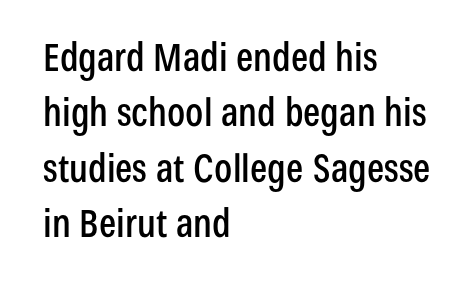
{"serif": "no", "italic": "no", "width": "condensed", "stroke_contrast": "low", "x_height": "medium", "monospaced": "no", "underline": "no", "align": "left", "line_spacing": "normal", "line_spacing_ratio": 1.46, "letter_spacing": "normal", "letter_spacing_em": 0.0, "glyph_px": 38}
